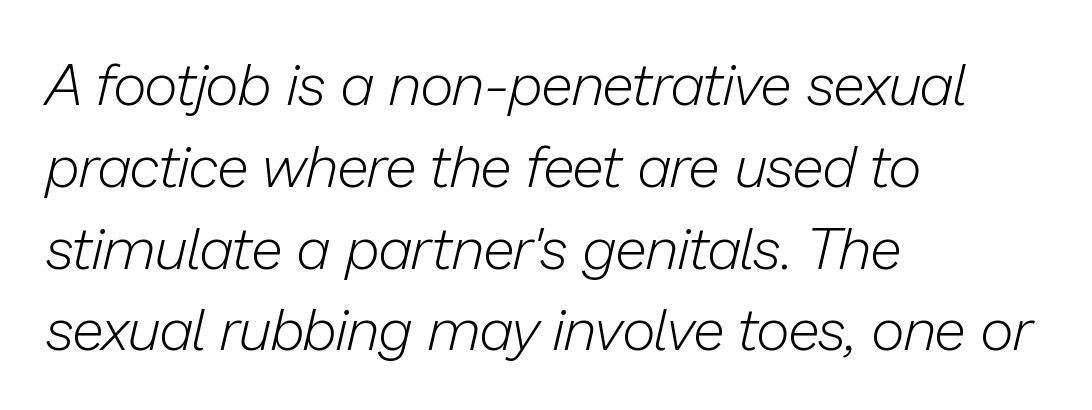
Check under the words: just untouched page. A typesetter would call this proportional, since set widths differ per character. Weight: regular or lighter. Normally led — the rows are evenly, conventionally spaced. Which margin do the lines hug? The left one — the right edge is uneven. A typesetter would mark this as italic.
